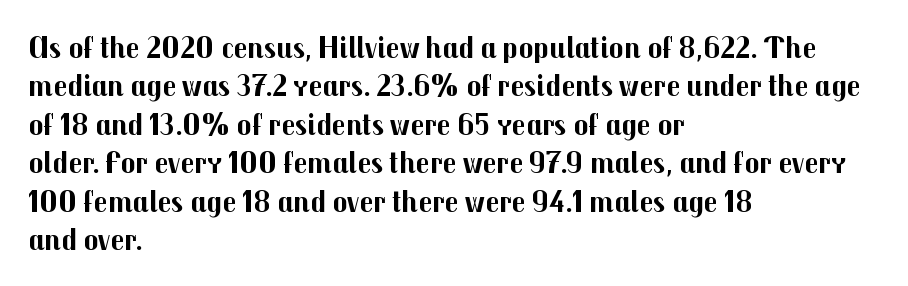
{"serif": "no", "italic": "no", "bold": "yes", "weight": "bold", "width": "normal", "stroke_contrast": "medium", "x_height": "medium", "monospaced": "no", "underline": "no", "align": "left", "line_spacing_ratio": 1.24, "letter_spacing": "normal", "letter_spacing_em": 0.0, "glyph_px": 31}
